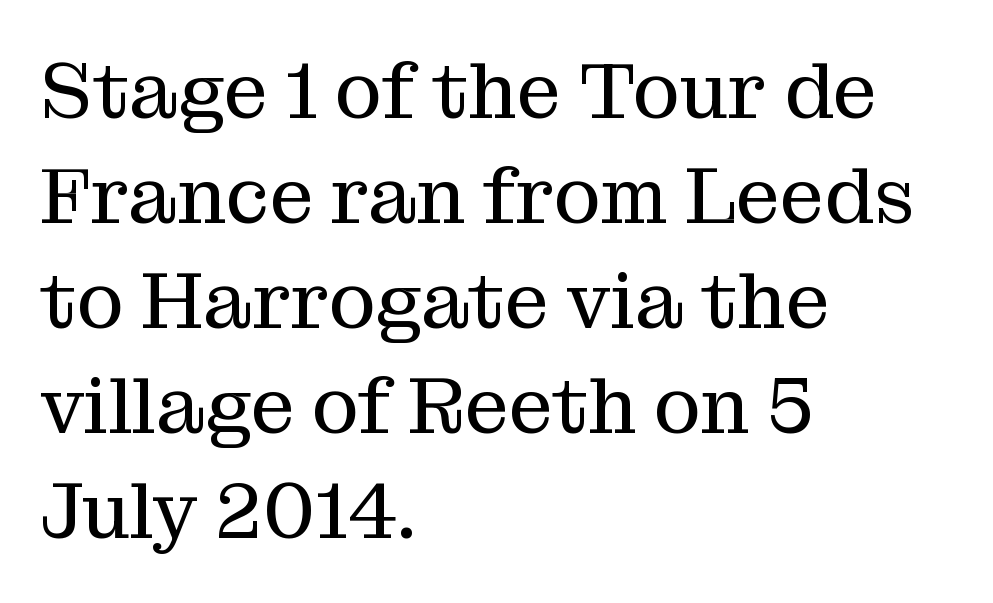
The image shows 79 px regular-weight serif type, upright; set left-aligned, normal line spacing (1.33x), normal letter spacing, not underlined; medium stroke contrast and a medium x-height.
